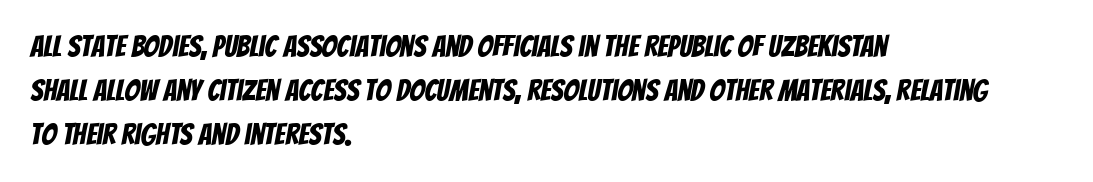
Q: Is the typeface a serif or a sans-serif typeface? A: Sans-serif.
Q: Is the text underlined? A: No.
Q: How is the paragraph aligned? A: Left-aligned.
Q: Is the spacing between letters normal or unusually wide? A: Normal.
Q: Is the spacing between lines tight, normal or loose? A: Normal.
Q: Width (condensed, normal, or wide)? A: Condensed.
Q: Stroke contrast? A: Low.
Q: x-height? A: Large.
Q: Monospaced? A: No.
